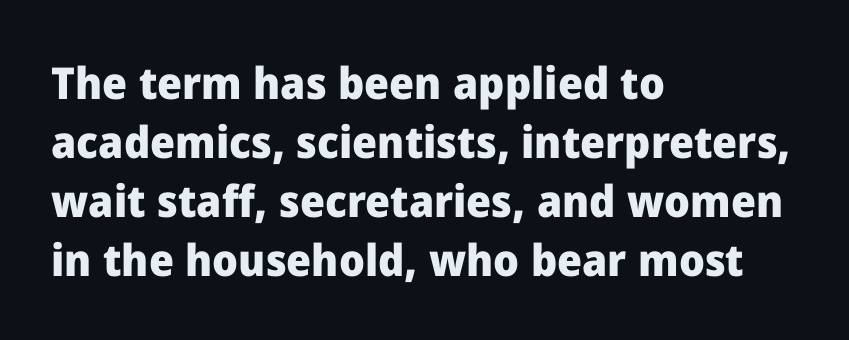
{"serif": "no", "italic": "no", "bold": "yes", "weight": "heavy", "width": "normal", "stroke_contrast": "low", "x_height": "medium", "monospaced": "no", "underline": "no", "align": "left", "line_spacing": "normal", "line_spacing_ratio": 1.34, "letter_spacing": "normal", "letter_spacing_em": 0.0, "glyph_px": 44}
